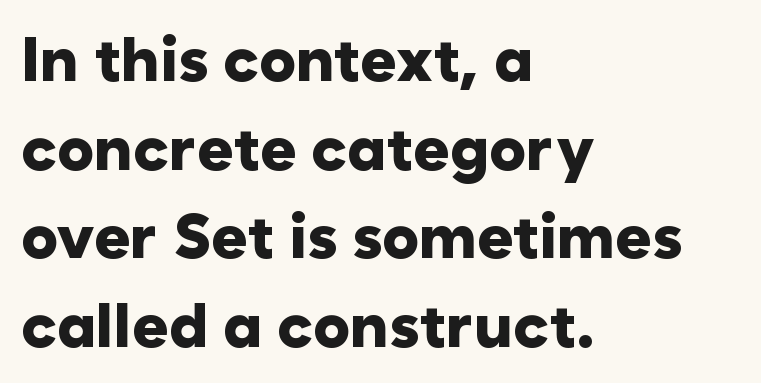
The image shows 62 px heavy sans-serif type, upright; set left-aligned, normal line spacing (1.43x), normal letter spacing, not underlined; low stroke contrast and a medium x-height.
